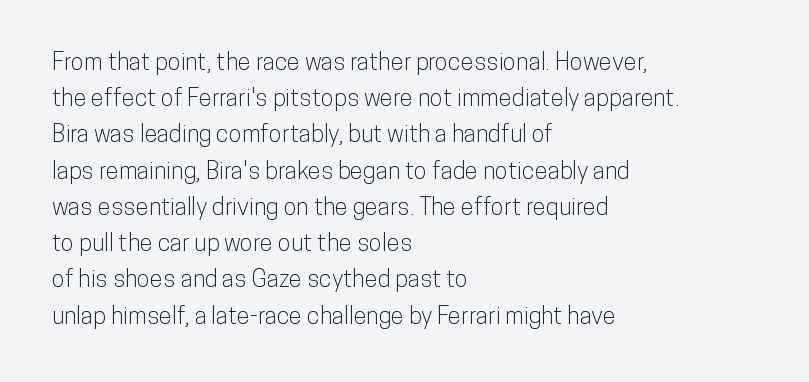
The image shows 24 px text type, upright; set left-aligned, normal line spacing (1.51x), normal letter spacing, not underlined.
